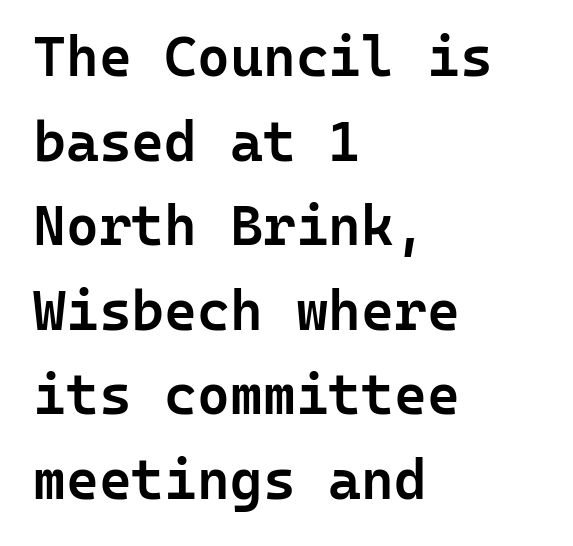
The image shows 56 px semibold sans-serif type, upright, monospaced; set left-aligned, normal line spacing (1.51x), normal letter spacing, not underlined; low stroke contrast and a medium x-height.
